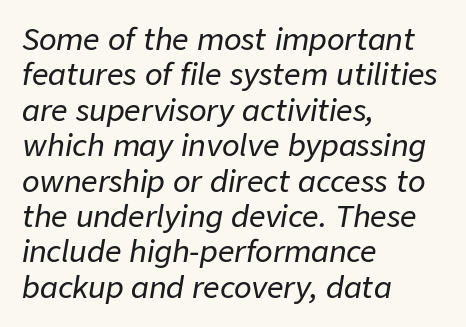
These lines were composed using italics. The letters advance in unequal steps, a hallmark of proportional type. Notice how the passage keeps a crisp vertical edge on the left only. The letters sit at their default tracking, neither squeezed nor spread.
